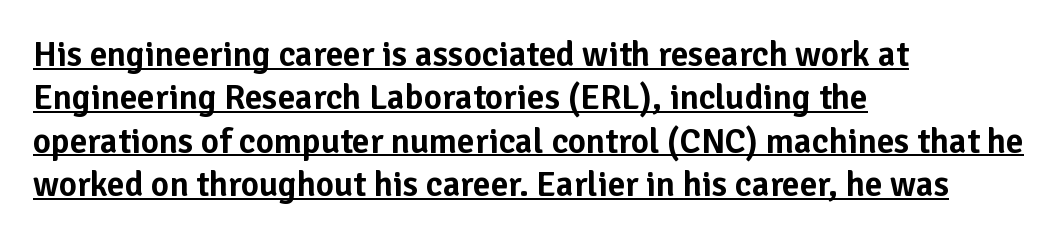
Q: Is the text italic (slanted)? A: No, it is upright.
Q: Is the typeface a serif or a sans-serif typeface? A: Sans-serif.
Q: Is the text underlined? A: Yes.
Q: How is the paragraph aligned? A: Left-aligned.
Q: Is the spacing between letters normal or unusually wide? A: Normal.
Q: Width (condensed, normal, or wide)? A: Normal.
Q: Stroke contrast? A: Low.
Q: x-height? A: Medium.
Q: Monospaced? A: No.
